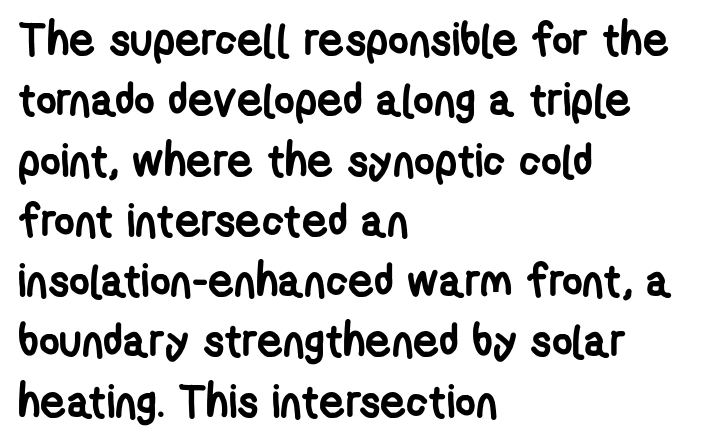
The image shows 45 px semibold, condensed sans-serif type; set left-aligned, normal line spacing (1.34x), normal letter spacing, not underlined; low stroke contrast and a medium x-height.
